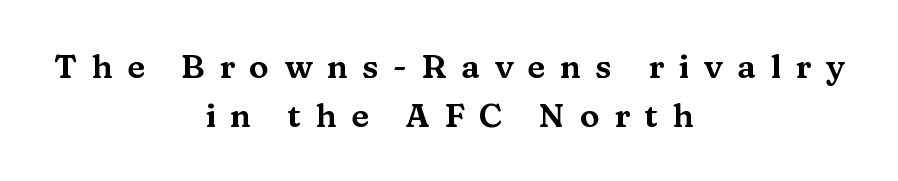
Horizontal bands of white between lines are of average thickness. Proportional: the letters do not fall into vertical columns. Casual observation: everything's sitting right in the middle. The gaps between neighbouring characters are conspicuously large. Each row of text sits above clean, open space.
